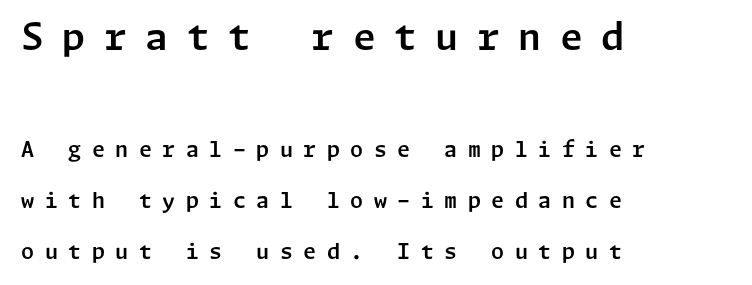
{"serif": "no", "italic": "no", "width": "normal", "stroke_contrast": "low", "x_height": "medium", "underline": "no", "align": "left", "line_spacing": "loose", "line_spacing_ratio": 2.42, "letter_spacing": "wide", "letter_spacing_em": 0.5, "larger_block": "first", "size_ratio": 1.76, "glyph_px": 37}
